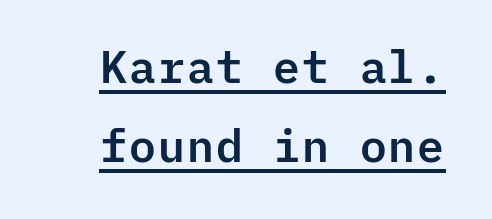
The horizontal fit of the characters is conventional and even. Monospaced: the letters line up in strict vertical columns. Serif or sans? Sans — the stroke terminals are bare. Beneath each row of characters lies a ruled line. Does the lettering tilt? It doesn't — this is upright.
